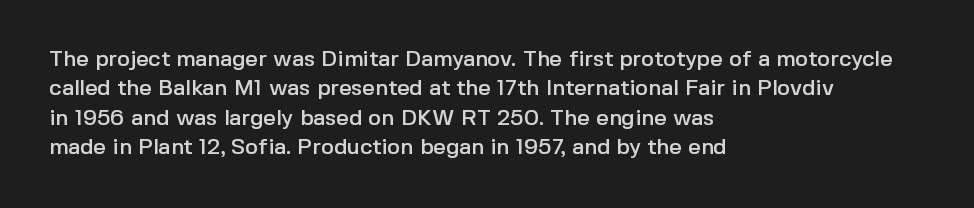
Glyph-to-glyph distance matches everyday printed text. If you drew a ruler down the left edge, every line would touch it. The letters stand upright; this is a roman face. No word sits above an underline. The line-height multiplier appears to be the usual default.
